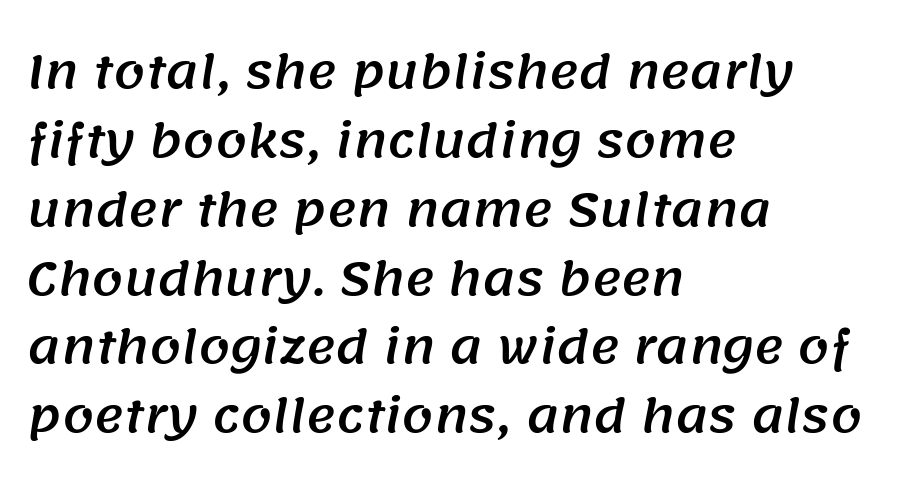
Q: Is the typeface a serif or a sans-serif typeface? A: Sans-serif.
Q: Is the text underlined? A: No.
Q: How is the paragraph aligned? A: Left-aligned.
Q: Is the spacing between letters normal or unusually wide? A: Normal.
Q: Is the spacing between lines tight, normal or loose? A: Normal.
Q: Width (condensed, normal, or wide)? A: Normal.
Q: Stroke contrast? A: Medium.
Q: x-height? A: Large.
Q: Monospaced? A: No.
